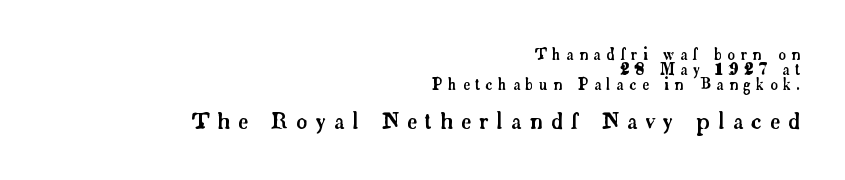
{"italic": "no", "underline": "no", "align": "right", "line_spacing": "tight", "line_spacing_ratio": 0.99, "letter_spacing": "wide", "letter_spacing_em": 0.37, "larger_block": "second", "size_ratio": 1.47, "glyph_px": 22}
